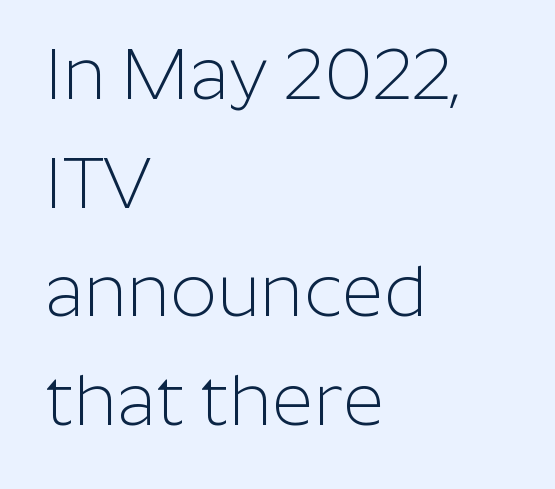
The letterforms sit shoulder to shoulder at normal distance. This sample is left-justified, so line endings fall wherever the words run out. Plain, unruled lines of type. Varying glyph widths throughout — classic text-font behaviour.
